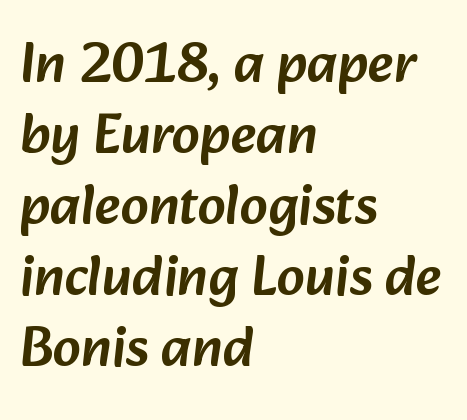
These lines are rendered in a variable-pitch font. These lines stack with their left ends in a neat column. In terms of letterspacing, this is plain default setting. Descender tails drop into unmarked territory. Observe the absence of serifs on each vertical stroke in this sample. Whoever set this chose a conventional vertical rhythm.
